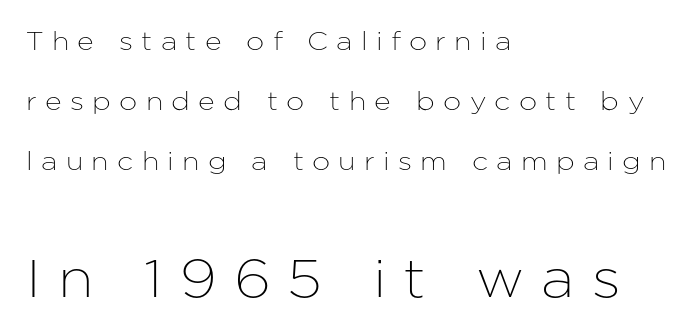
Leftover space on each line is placed entirely after the last word. Typographically, this falls in the sans-serif category. Does the bottom block carry the larger type? Yes, it does. Widely set lines give the paragraph a tall, airy silhouette. The letters stand straight up with perfectly vertical stems.
